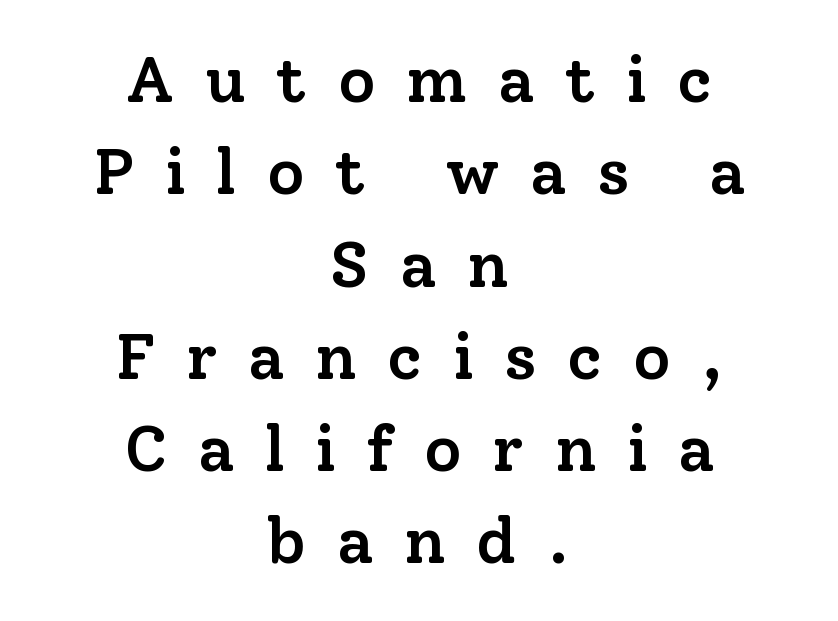
It's the straight-up-and-down kind of type. The gaps between neighbouring characters are conspicuously large. The letters advance in unequal steps, a hallmark of proportional type. The rows are spaced the way most documents space them. A serif font was chosen for this passage. What weight is shown? A semibold, between regular and bold.
